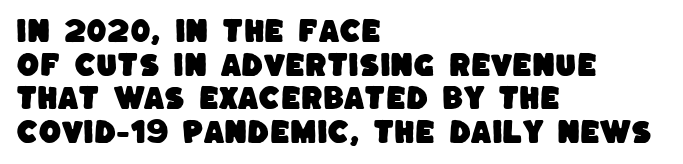
Nobody touched the tracking dial on this one. Leading: standard. Is the block centered? No — it sits flush against the left margin. Unmarked baselines from the first word to the last.
